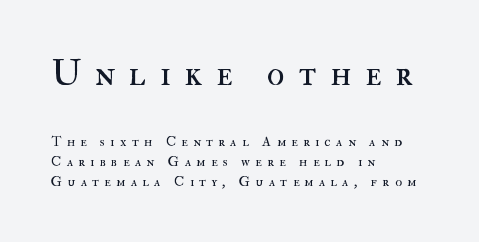
Q: Is the text bold? A: No.
Q: Is the text italic (slanted)? A: No, it is upright.
Q: Is the text underlined? A: No.
Q: How is the paragraph aligned? A: Left-aligned.
Q: Is the spacing between letters normal or unusually wide? A: Unusually wide.
Q: Is the spacing between lines tight, normal or loose? A: Normal.
Q: Which block of text is set in a larger size, the first (top) or the second (bottom)? A: The first (top) one.
Q: Width (condensed, normal, or wide)? A: Normal.
Q: Stroke contrast? A: High.
Q: x-height? A: Small.
Q: Monospaced? A: No.
